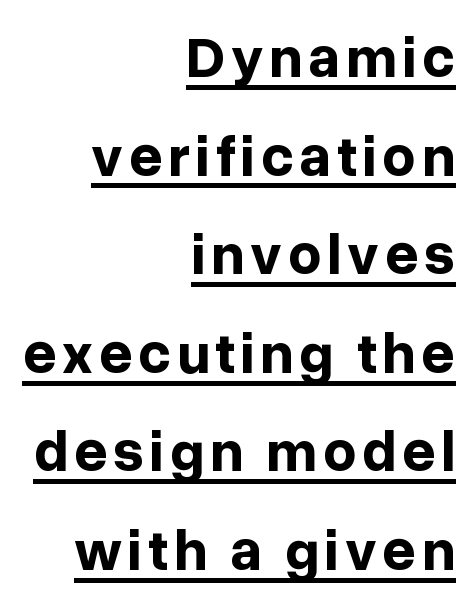
Decoration check: the copy is underlined. The font's upright variant was chosen for this text. You could not count columns in this text — the font is proportionally spaced. Heavy-handed strokes throughout: this text is bold. In terms of leading, this rendering sits right in the middle. Right-aligned paragraph, ragged on the left.
